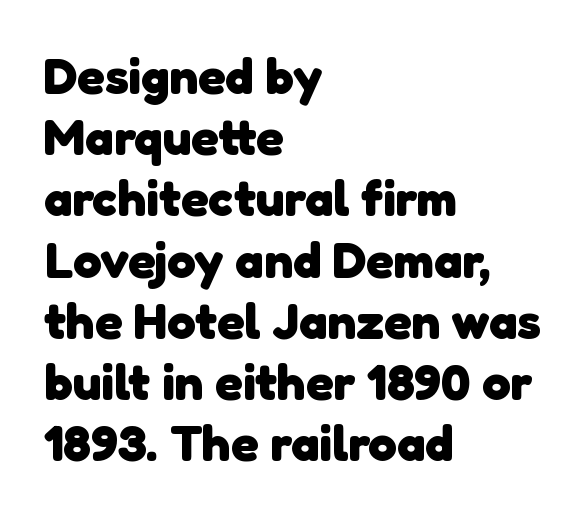
Q: Is the text bold? A: Yes.
Q: Is the typeface a serif or a sans-serif typeface? A: Sans-serif.
Q: Is the text underlined? A: No.
Q: How is the paragraph aligned? A: Left-aligned.
Q: Is the spacing between letters normal or unusually wide? A: Normal.
Q: Width (condensed, normal, or wide)? A: Normal.
Q: Stroke contrast? A: Low.
Q: x-height? A: Medium.
Q: Monospaced? A: No.
